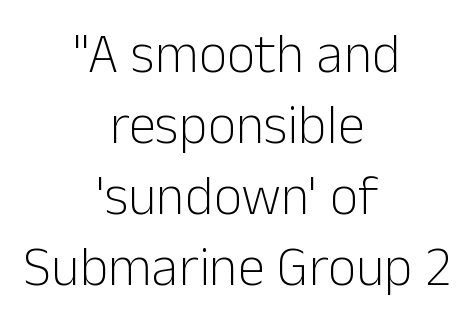
{"serif": "no", "italic": "no", "bold": "no", "weight": "light", "width": "normal", "stroke_contrast": "low", "x_height": "medium", "monospaced": "no", "underline": "no", "align": "center", "line_spacing": "normal", "line_spacing_ratio": 1.29, "letter_spacing": "normal", "letter_spacing_em": 0.0, "glyph_px": 55}
